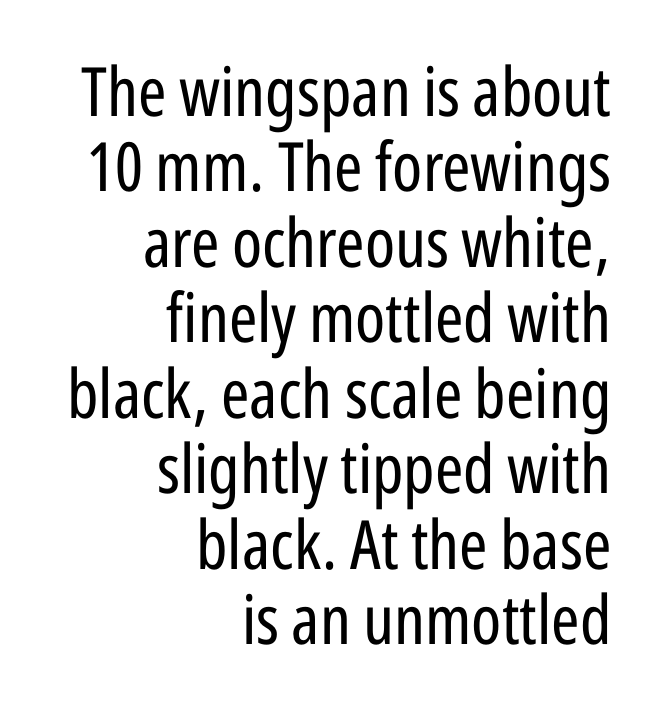
Q: Is the text bold? A: No.
Q: Is the text italic (slanted)? A: No, it is upright.
Q: Is the typeface a serif or a sans-serif typeface? A: Sans-serif.
Q: Is the text underlined? A: No.
Q: How is the paragraph aligned? A: Right-aligned.
Q: Is the spacing between letters normal or unusually wide? A: Normal.
Q: Is the spacing between lines tight, normal or loose? A: Tight.
Q: Width (condensed, normal, or wide)? A: Condensed.
Q: Stroke contrast? A: Low.
Q: x-height? A: Medium.
Q: Monospaced? A: No.
